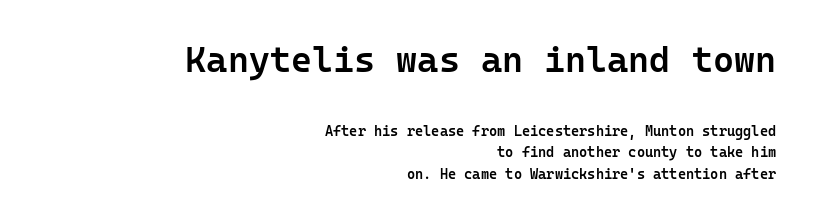
Does the type have serifs? No, each stem ends abruptly. Typeset ragged left — the right edge is the straight one. The vertical gap from one line to the next is medium. This rendering leaves character spacing at its baseline value. Upright lettering throughout.
